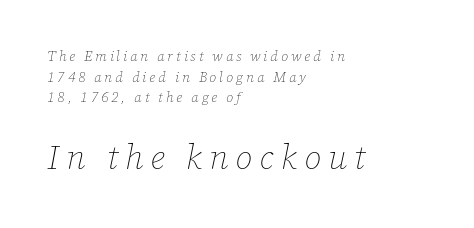
Q: Is the text bold? A: No.
Q: Is the text italic (slanted)? A: Yes, it leans right by about 12 degrees.
Q: Is the text underlined? A: No.
Q: How is the paragraph aligned? A: Left-aligned.
Q: Is the spacing between letters normal or unusually wide? A: Unusually wide.
Q: Is the spacing between lines tight, normal or loose? A: Normal.
Q: Which block of text is set in a larger size, the first (top) or the second (bottom)? A: The second (bottom) one.
Q: Width (condensed, normal, or wide)? A: Normal.
Q: Stroke contrast? A: Low.
Q: x-height? A: Medium.
Q: Monospaced? A: No.
